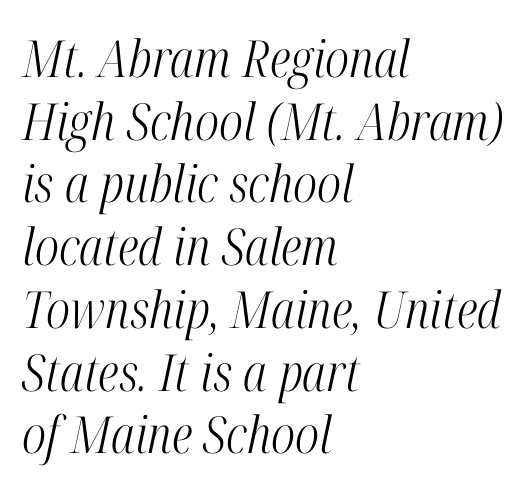
Each line starts at the same left margin while the right side varies. Small tapered or slab feet sit at the stroke ends, so this counts as serif. This sample has the flowing, uneven cadence of proportional lettering. Letters have the restrained weight of plain body copy at most. The glyphs look as if they've been sheared to an angle. The type is set solid horizontally, with unmodified tracking.
